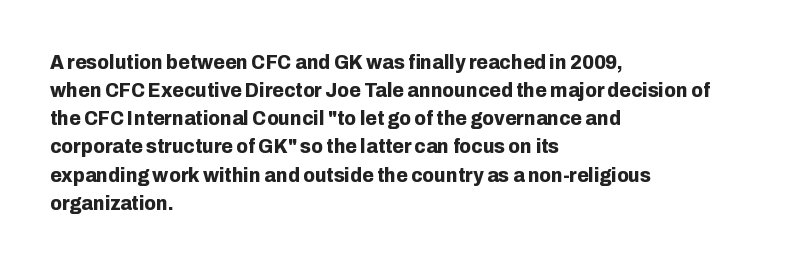
{"italic": "no", "bold": "yes", "underline": "no", "align": "left", "line_spacing": "normal", "line_spacing_ratio": 1.34, "letter_spacing": "normal", "letter_spacing_em": 0.0, "glyph_px": 21}
